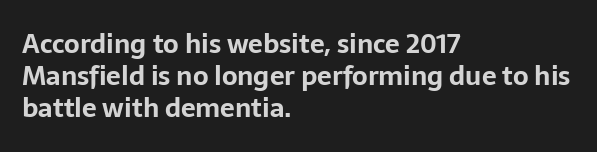
Q: Is the text bold? A: Yes.
Q: Is the text italic (slanted)? A: No, it is upright.
Q: Is the text underlined? A: No.
Q: How is the paragraph aligned? A: Left-aligned.
Q: Is the spacing between letters normal or unusually wide? A: Normal.
